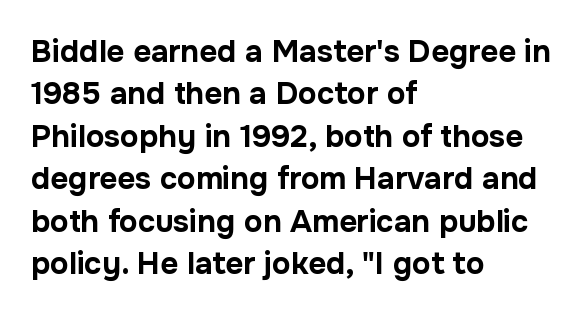
Q: Is the text bold? A: Yes.
Q: Is the text italic (slanted)? A: No, it is upright.
Q: Is the typeface a serif or a sans-serif typeface? A: Sans-serif.
Q: Is the text underlined? A: No.
Q: How is the paragraph aligned? A: Left-aligned.
Q: Is the spacing between letters normal or unusually wide? A: Normal.
Q: Is the spacing between lines tight, normal or loose? A: Normal.
Q: Width (condensed, normal, or wide)? A: Normal.
Q: Stroke contrast? A: Low.
Q: x-height? A: Medium.
Q: Monospaced? A: No.
